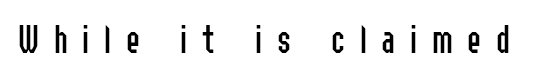
The image shows 42 px regular-weight, condensed sans-serif type, upright; set unusually wide letter spacing (+0.35 em), not underlined; low stroke contrast and a medium x-height.
